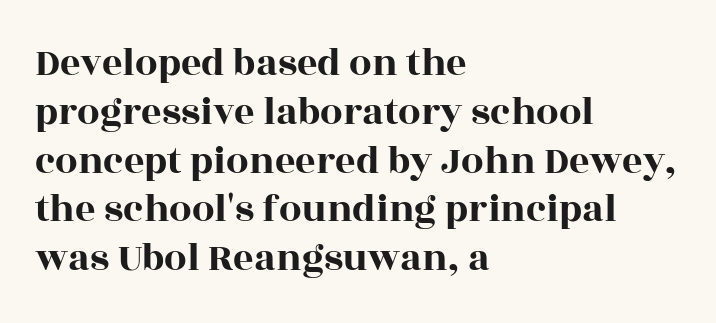
The rendering anchors every line to the left-hand side. Are there feet on the stems? There are — it's a serif. Honestly, the letter spacing is just normal — you wouldn't notice it. Just letters on the line, the space beneath them empty. The lettering holds an erect, upright posture throughout.
